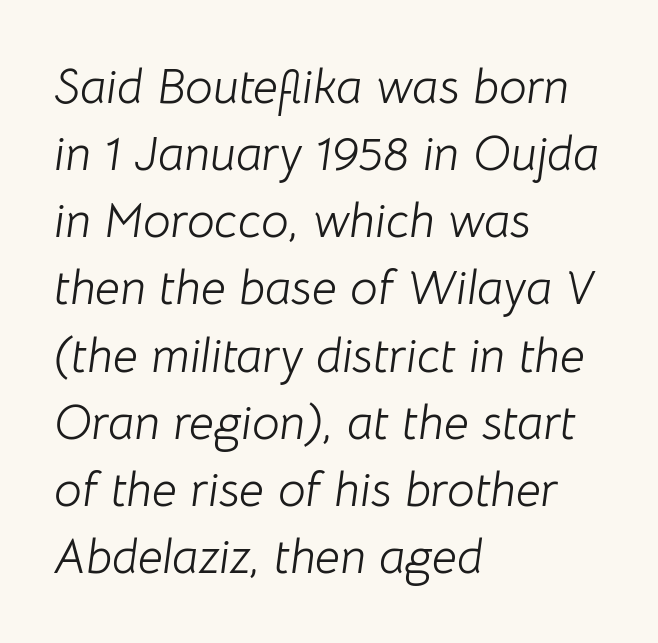
The image shows 49 px light type, italic (leaning right); set left-aligned, normal line spacing (1.37x), normal letter spacing, not underlined; low stroke contrast and a medium x-height.
